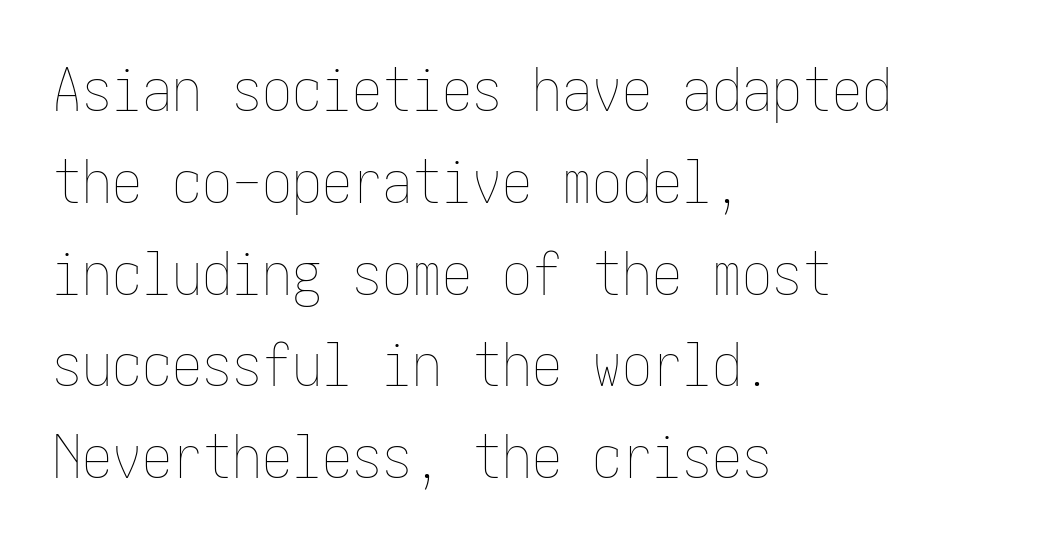
The image shows 60 px thin, condensed type, upright; set left-aligned, normal line spacing (1.53x), normal letter spacing, not underlined; low stroke contrast and a medium x-height.
